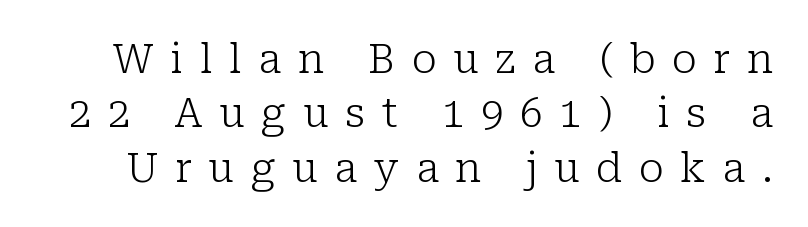
{"serif": "yes", "italic": "no", "bold": "no", "weight": "light", "width": "normal", "stroke_contrast": "low", "x_height": "medium", "monospaced": "no", "underline": "no", "line_spacing": "normal", "line_spacing_ratio": 1.36, "letter_spacing": "wide", "letter_spacing_em": 0.42, "glyph_px": 40}
